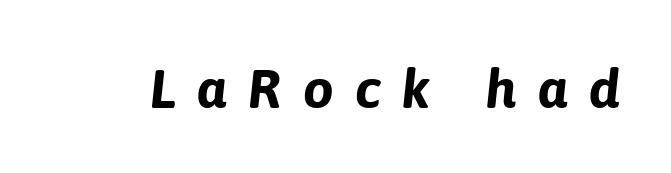
The typography opts for an oblique posture over an upright one. Chunky letters — that's bold for sure. Do the characters align in a grid? No, the font is proportional. Glance below the letters and you will spot only blank space.
